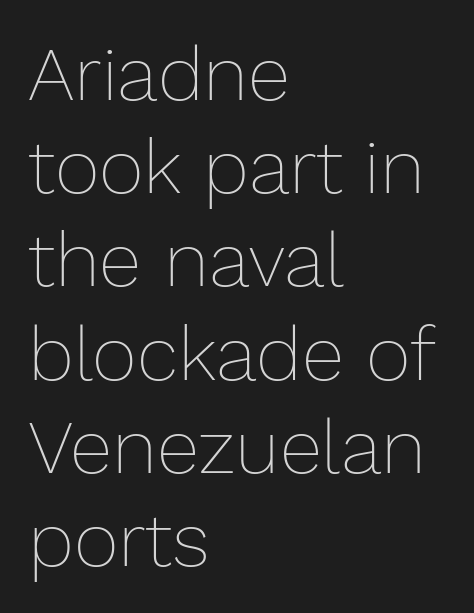
Caption: face not bold, strokes unweighted. Default kerning and tracking; the words read as compact shapes. The specimen omits any rule beneath the text block's lines. The specimen reads as upright at a glance. Varying glyph widths throughout — classic text-font behaviour. This sample is left-justified, so line endings fall wherever the words run out.
